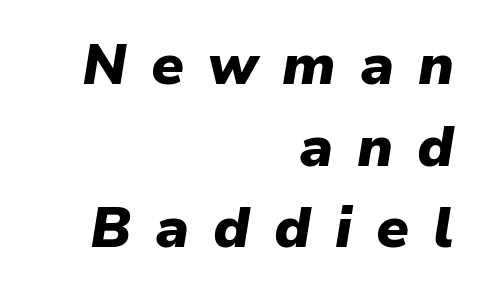
Q: Is the text bold? A: Yes.
Q: Is the text italic (slanted)? A: Yes, it leans right by about 9 degrees.
Q: Is the text underlined? A: No.
Q: How is the paragraph aligned? A: Right-aligned.
Q: Is the spacing between letters normal or unusually wide? A: Unusually wide.
Q: Is the spacing between lines tight, normal or loose? A: Normal.
Q: Width (condensed, normal, or wide)? A: Normal.
Q: Stroke contrast? A: Low.
Q: x-height? A: Medium.
Q: Monospaced? A: No.
